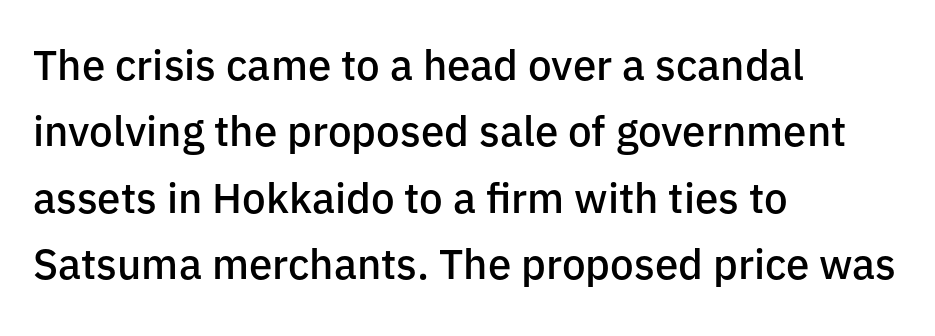
{"serif": "no", "italic": "no", "bold": "semi", "weight": "semibold", "width": "normal", "stroke_contrast": "low", "x_height": "medium", "monospaced": "no", "underline": "no", "align": "left", "line_spacing": "normal", "line_spacing_ratio": 1.58, "letter_spacing": "normal", "letter_spacing_em": 0.0, "glyph_px": 42}
